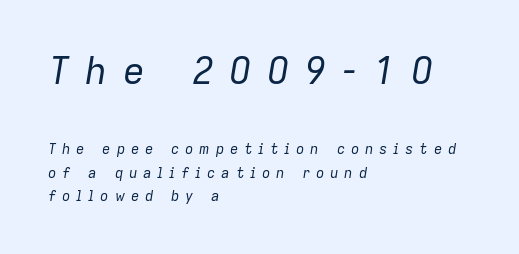
{"italic": "yes", "lean": "right", "slant_degrees": 9, "bold": "no", "weight": "regular", "width": "normal", "stroke_contrast": "low", "x_height": "medium", "monospaced": "no", "underline": "no", "align": "left", "line_spacing": "normal", "line_spacing_ratio": 1.69, "letter_spacing": "wide", "letter_spacing_em": 0.41, "larger_block": "first", "size_ratio": 2.64, "glyph_px": 37}
